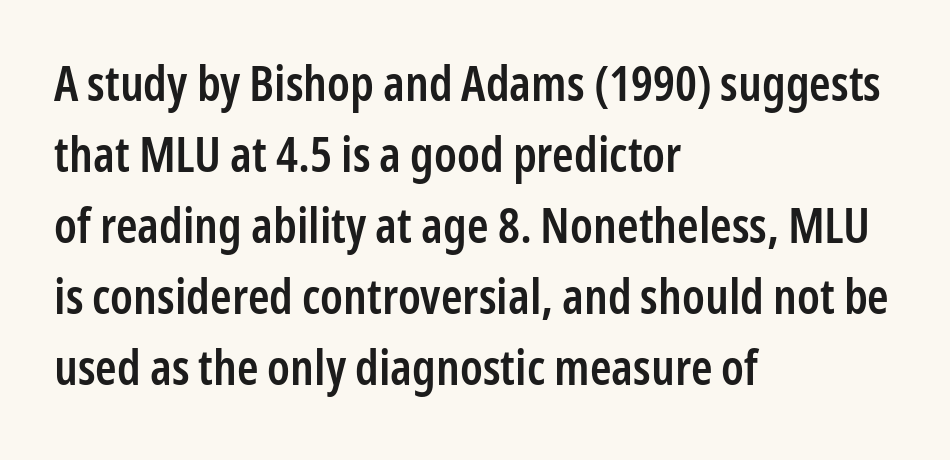
The image shows 49 px semibold, condensed sans-serif type, upright; set left-aligned, normal line spacing (1.45x), normal letter spacing, not underlined; low stroke contrast and a medium x-height.
